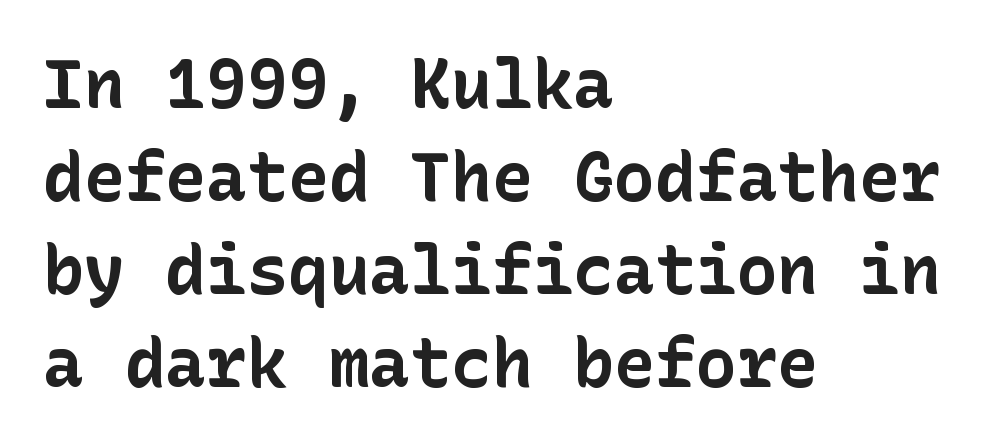
Q: Is the text bold? A: Yes.
Q: Is the text italic (slanted)? A: No, it is upright.
Q: Is the typeface a serif or a sans-serif typeface? A: Sans-serif.
Q: Is the text underlined? A: No.
Q: How is the paragraph aligned? A: Left-aligned.
Q: Is the spacing between letters normal or unusually wide? A: Normal.
Q: Is the spacing between lines tight, normal or loose? A: Normal.
Q: Width (condensed, normal, or wide)? A: Normal.
Q: Stroke contrast? A: Low.
Q: x-height? A: Medium.
